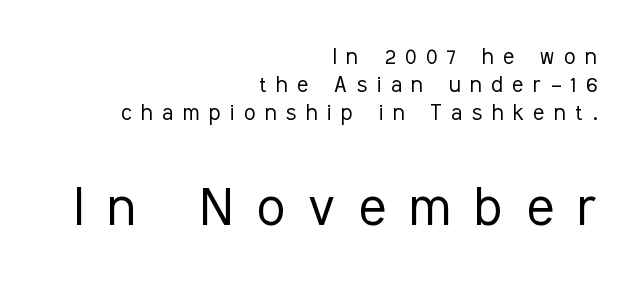
Q: Is the text bold? A: No.
Q: Is the text italic (slanted)? A: No, it is upright.
Q: Is the typeface a serif or a sans-serif typeface? A: Sans-serif.
Q: Is the text underlined? A: No.
Q: How is the paragraph aligned? A: Right-aligned.
Q: Is the spacing between letters normal or unusually wide? A: Unusually wide.
Q: Is the spacing between lines tight, normal or loose? A: Tight.
Q: Which block of text is set in a larger size, the first (top) or the second (bottom)? A: The second (bottom) one.
Q: Width (condensed, normal, or wide)? A: Condensed.
Q: Stroke contrast? A: Low.
Q: x-height? A: Medium.
Q: Monospaced? A: No.
